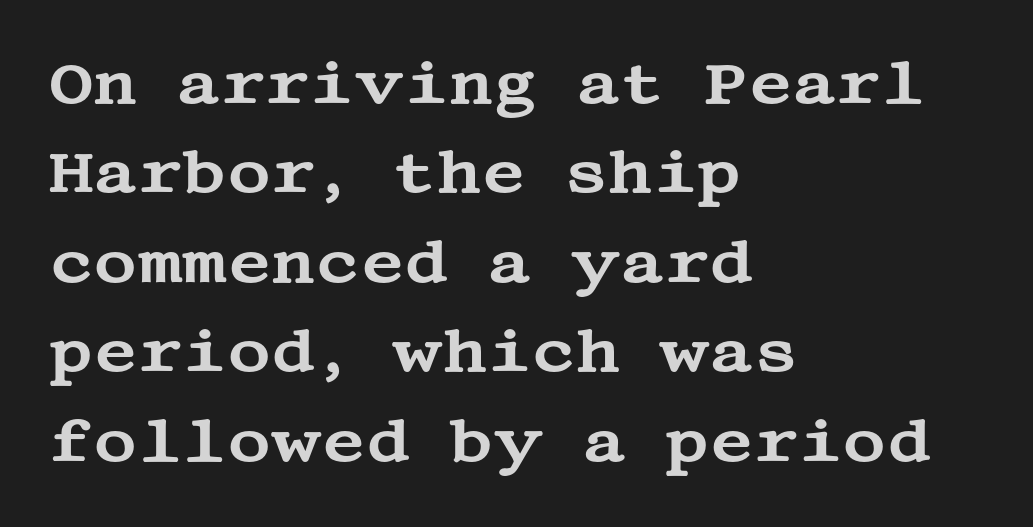
The passage is arranged the way most books set body copy — flush left. Ascenders rise straight up at ninety degrees. These lines sit exactly where default settings would place them. This rendering employs a face with finishing strokes, i.e., a serif. The space beneath each line is pristine and unruled. Inter-character spacing is left at the font's built-in metrics.
